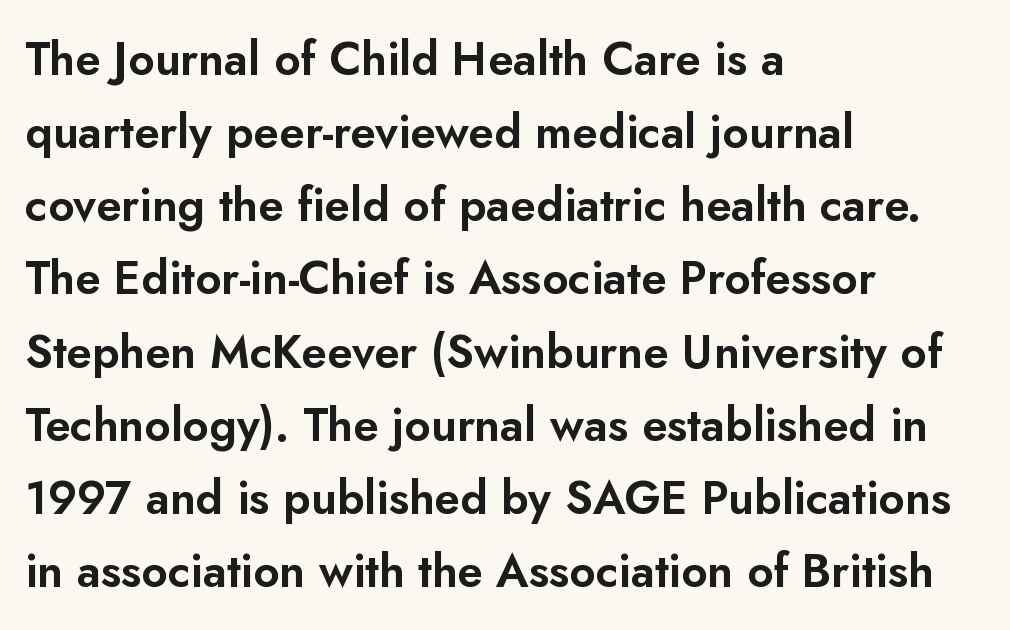
Q: Is the text italic (slanted)? A: No, it is upright.
Q: Is the typeface a serif or a sans-serif typeface? A: Sans-serif.
Q: Is the text underlined? A: No.
Q: How is the paragraph aligned? A: Left-aligned.
Q: Is the spacing between letters normal or unusually wide? A: Normal.
Q: Is the spacing between lines tight, normal or loose? A: Normal.
Q: Width (condensed, normal, or wide)? A: Normal.
Q: Stroke contrast? A: Low.
Q: x-height? A: Small.
Q: Monospaced? A: No.
